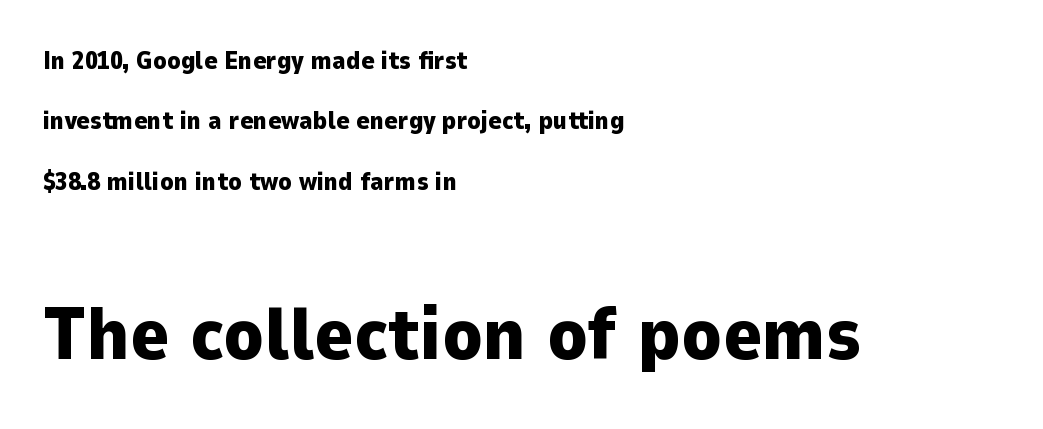
Q: Is the text bold? A: Yes.
Q: Is the text italic (slanted)? A: No, it is upright.
Q: Is the typeface a serif or a sans-serif typeface? A: Sans-serif.
Q: Is the text underlined? A: No.
Q: How is the paragraph aligned? A: Left-aligned.
Q: Is the spacing between letters normal or unusually wide? A: Normal.
Q: Is the spacing between lines tight, normal or loose? A: Loose.
Q: Which block of text is set in a larger size, the first (top) or the second (bottom)? A: The second (bottom) one.
Q: Width (condensed, normal, or wide)? A: Normal.
Q: Stroke contrast? A: Low.
Q: x-height? A: Medium.
Q: Monospaced? A: No.
